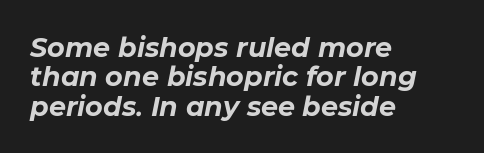
The image shows 27 px bold type, italic (leaning right); set left-aligned, tight line spacing (1.09x), normal letter spacing, not underlined.
